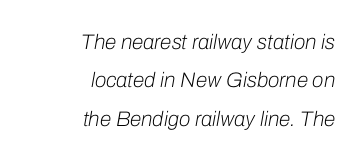
Q: Is the text bold? A: No.
Q: Is the text italic (slanted)? A: Yes, it leans right by about 10 degrees.
Q: Is the text underlined? A: No.
Q: How is the paragraph aligned? A: Right-aligned.
Q: Is the spacing between letters normal or unusually wide? A: Normal.
